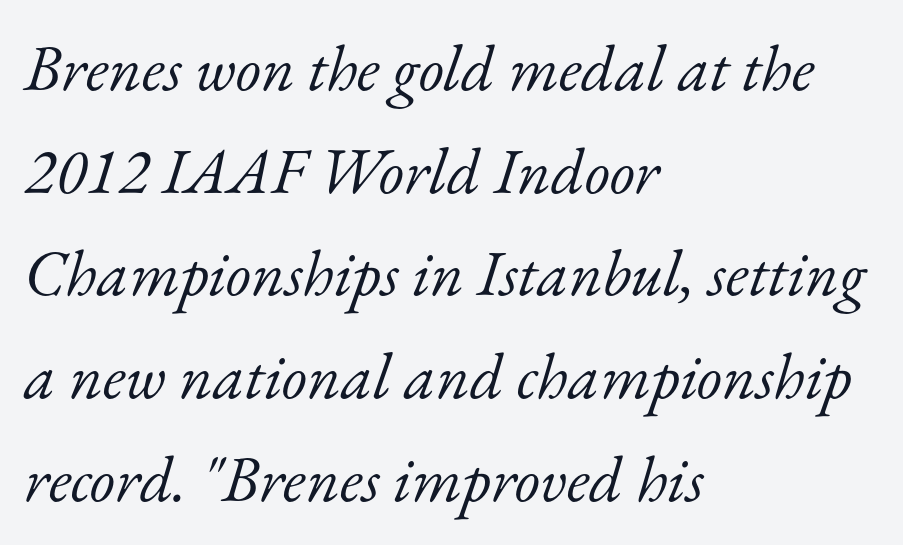
{"serif": "yes", "italic": "yes", "lean": "right", "slant_degrees": 17, "bold": "no", "weight": "light", "width": "normal", "stroke_contrast": "low", "x_height": "small", "monospaced": "no", "underline": "no", "align": "left", "line_spacing": "normal", "line_spacing_ratio": 1.58, "letter_spacing": "normal", "letter_spacing_em": 0.0, "glyph_px": 65}
